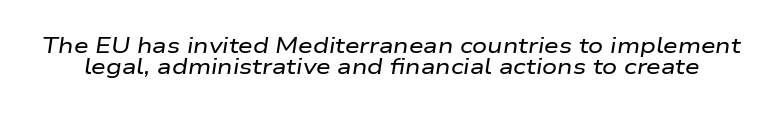
Q: Is the text italic (slanted)? A: Yes, it leans right by about 9 degrees.
Q: Is the text underlined? A: No.
Q: Is the spacing between letters normal or unusually wide? A: Normal.
Q: Is the spacing between lines tight, normal or loose? A: Tight.
